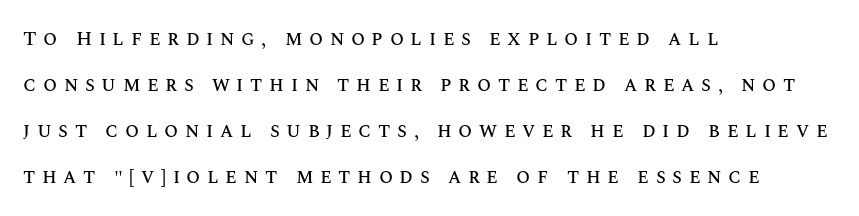
Q: Is the text italic (slanted)? A: No, it is upright.
Q: Is the text underlined? A: No.
Q: How is the paragraph aligned? A: Left-aligned.
Q: Is the spacing between letters normal or unusually wide? A: Unusually wide.
Q: Is the spacing between lines tight, normal or loose? A: Loose.
